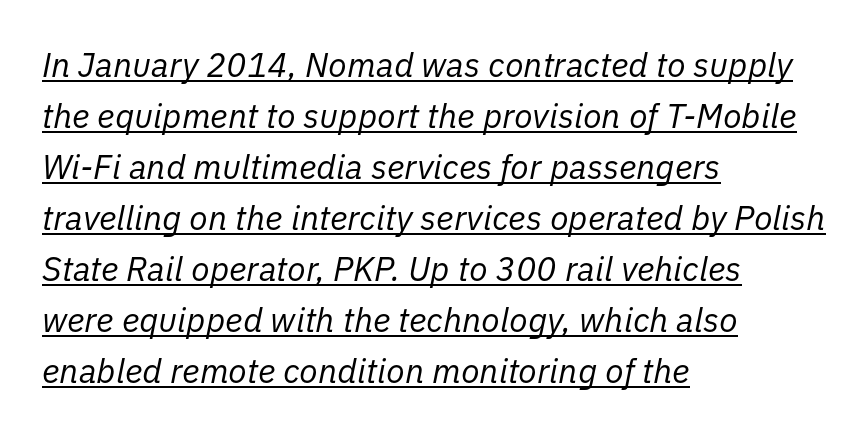
The image shows 34 px regular-weight type, italic (leaning right); set left-aligned, normal line spacing (1.5x), normal letter spacing, underlined; low stroke contrast and a medium x-height.
